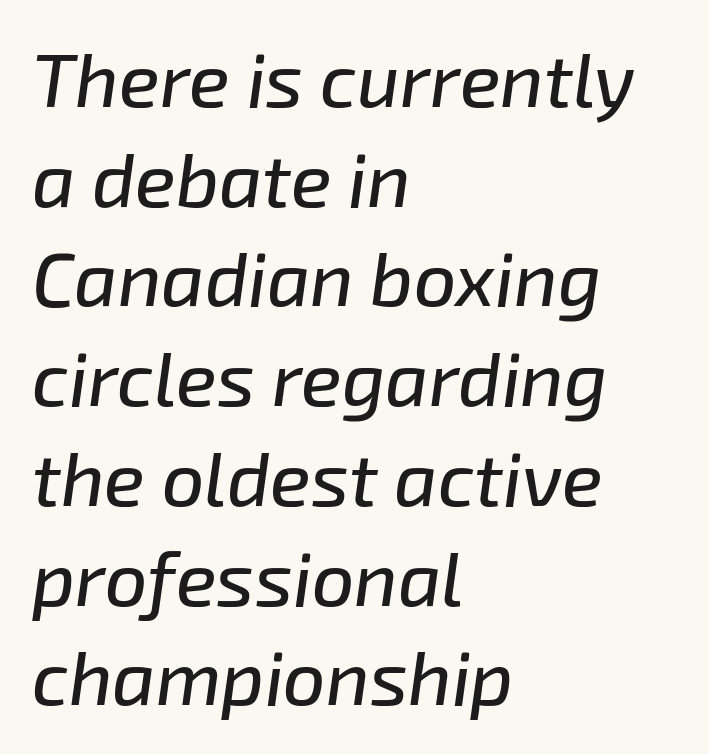
{"italic": "yes", "lean": "right", "slant_degrees": 8, "width": "normal", "stroke_contrast": "low", "x_height": "medium", "monospaced": "no", "underline": "no", "align": "left", "line_spacing": "normal", "line_spacing_ratio": 1.33, "letter_spacing": "normal", "letter_spacing_em": 0.0, "glyph_px": 75}
